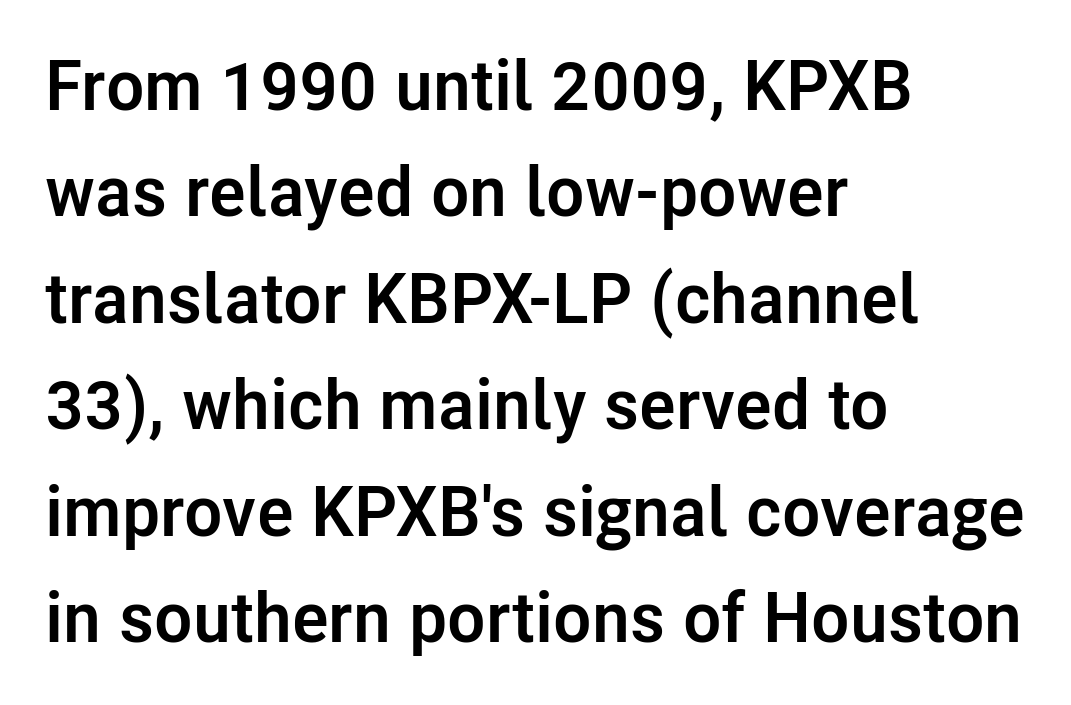
You'd pick this weight for a headline — it's a proper bold. In terms of letterspacing, this is plain default setting. Posture: straight, roman, zero tilt. The gap between lines stays unmarked. Evenly set lines give the paragraph a standard silhouette.
